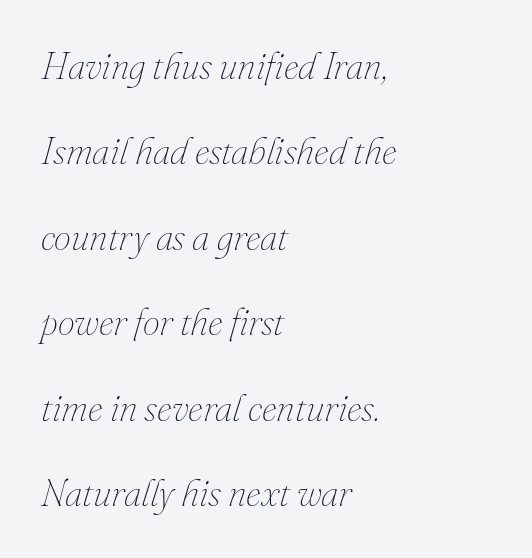
The image shows 38 px thin type, italic (leaning right); set left-aligned, loose line spacing (2.25x), normal letter spacing, not underlined; medium stroke contrast and a small x-height.
